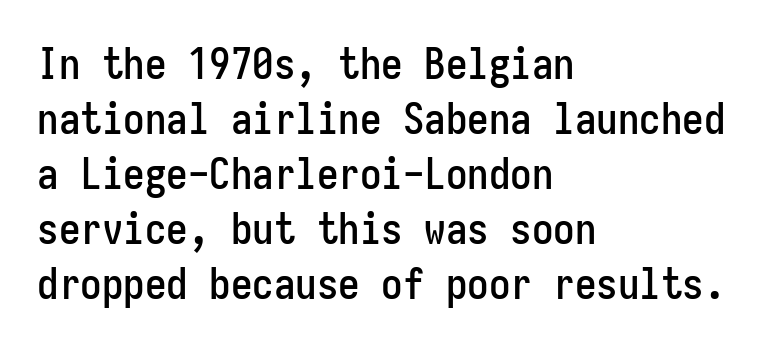
{"serif": "no", "italic": "no", "width": "condensed", "stroke_contrast": "low", "x_height": "medium", "monospaced": "yes", "underline": "no", "align": "left", "line_spacing": "normal", "line_spacing_ratio": 1.28, "letter_spacing": "normal", "letter_spacing_em": 0.0, "glyph_px": 43}
